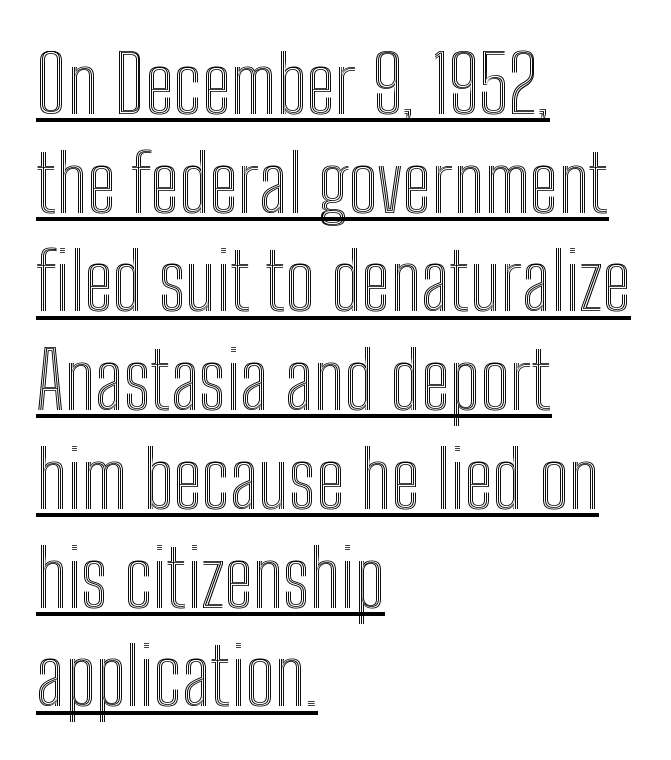
The image shows 79 px condensed type, upright; set left-aligned, normal line spacing (1.25x), normal letter spacing, underlined; a medium x-height.
